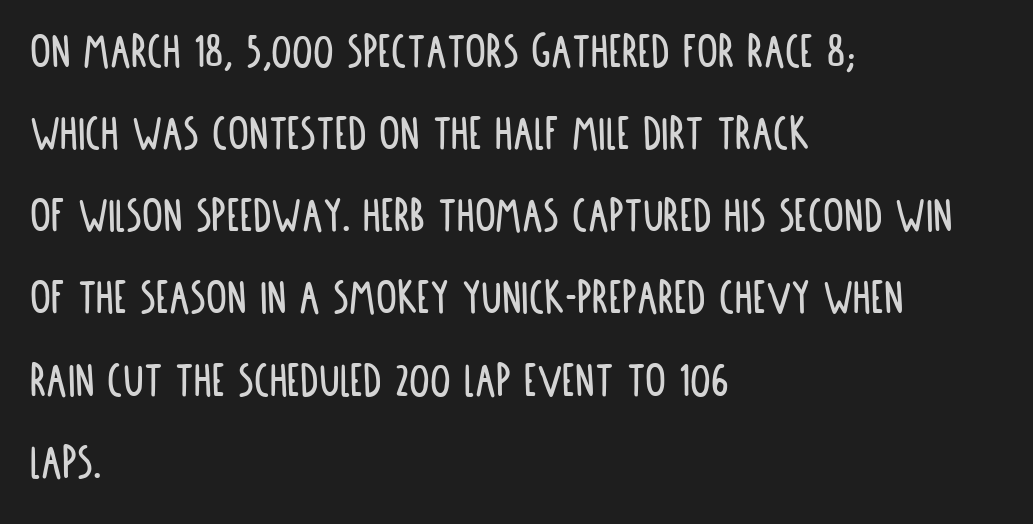
The image shows 52 px condensed sans-serif type, upright; set left-aligned, normal line spacing (1.58x), normal letter spacing, not underlined; low stroke contrast and a large x-height.
